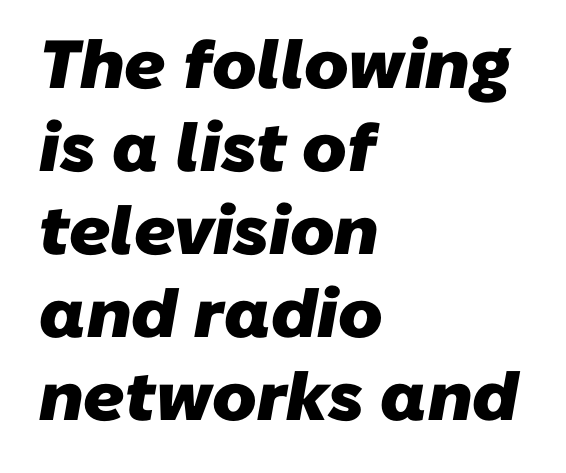
Q: Is the text bold? A: Yes.
Q: Is the typeface a serif or a sans-serif typeface? A: Sans-serif.
Q: Is the text underlined? A: No.
Q: How is the paragraph aligned? A: Left-aligned.
Q: Is the spacing between letters normal or unusually wide? A: Normal.
Q: Width (condensed, normal, or wide)? A: Normal.
Q: Stroke contrast? A: Low.
Q: x-height? A: Medium.
Q: Monospaced? A: No.
